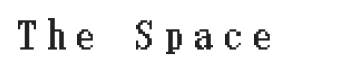
{"italic": "no", "width": "condensed", "stroke_contrast": "low", "x_height": "medium", "underline": "no", "letter_spacing": "wide", "letter_spacing_em": 0.32, "glyph_px": 36}
